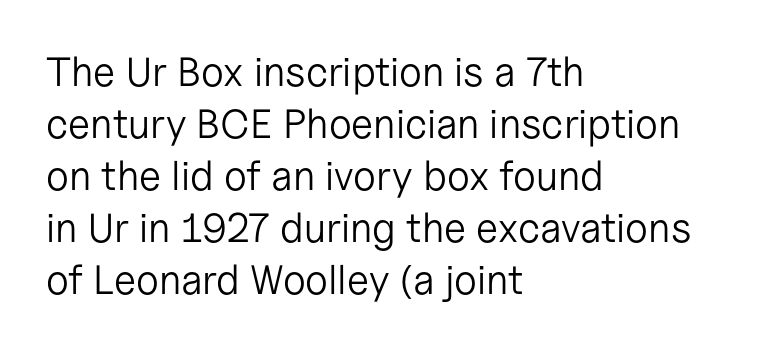
Q: Is the text bold? A: No.
Q: Is the text italic (slanted)? A: No, it is upright.
Q: Is the typeface a serif or a sans-serif typeface? A: Sans-serif.
Q: Is the text underlined? A: No.
Q: How is the paragraph aligned? A: Left-aligned.
Q: Is the spacing between letters normal or unusually wide? A: Normal.
Q: Is the spacing between lines tight, normal or loose? A: Normal.
Q: Width (condensed, normal, or wide)? A: Normal.
Q: Stroke contrast? A: Low.
Q: x-height? A: Medium.
Q: Monospaced? A: No.
